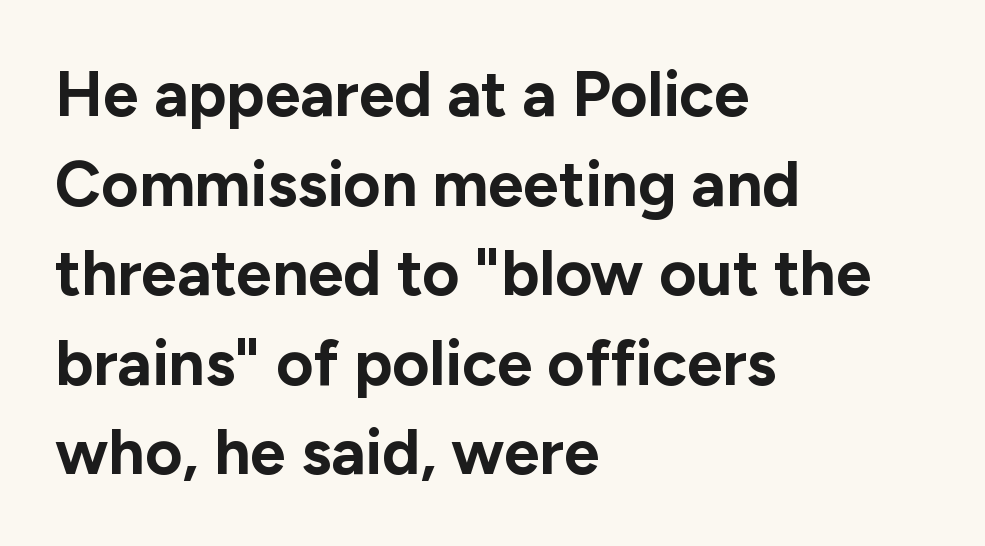
Q: Is the text bold? A: Yes.
Q: Is the text italic (slanted)? A: No, it is upright.
Q: Is the typeface a serif or a sans-serif typeface? A: Sans-serif.
Q: Is the text underlined? A: No.
Q: How is the paragraph aligned? A: Left-aligned.
Q: Is the spacing between letters normal or unusually wide? A: Normal.
Q: Is the spacing between lines tight, normal or loose? A: Normal.
Q: Width (condensed, normal, or wide)? A: Normal.
Q: Stroke contrast? A: Low.
Q: x-height? A: Medium.
Q: Monospaced? A: No.
